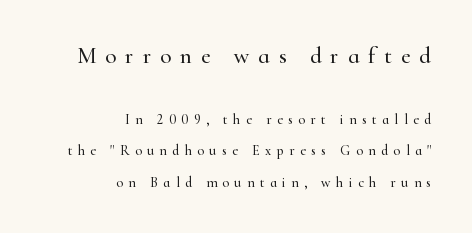
Decoration check: the copy has no underline. Notice how the stems are strictly vertical — no italics here. Look at the glyph heights: the upper group is clearly the bigger setting. Casual observation: everything's shoved over to the right. How are the letters spaced? Widely, with obvious added tracking.
